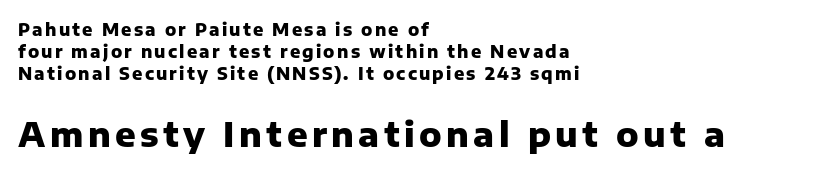
{"serif": "no", "italic": "no", "bold": "yes", "weight": "heavy", "width": "normal", "stroke_contrast": "low", "x_height": "medium", "monospaced": "no", "underline": "no", "align": "left", "line_spacing": "normal", "line_spacing_ratio": 1.29, "larger_block": "second", "size_ratio": 2.0, "glyph_px": 34}
